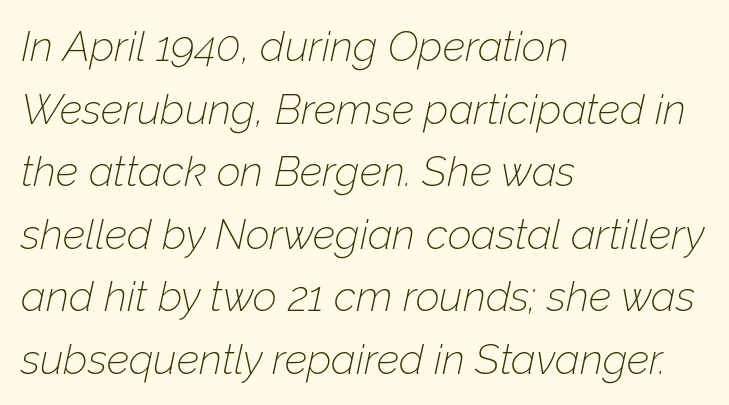
Descenders hang freely into open space. Successive baselines arrive at the customary interval. A typesetter would call this zero additional tracking. Teacher's note: observe the even left margin — that is flush-left alignment. The face used here has a pronounced slope to its letters. Think of a printed novel: that variable character pitch is what you see here.
